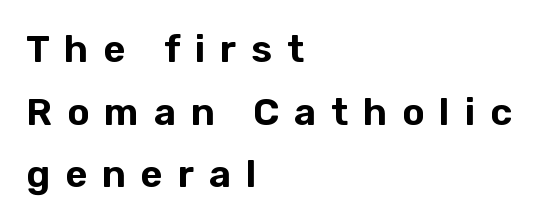
The image shows 38 px sans-serif type, upright; set left-aligned, normal line spacing (1.65x), unusually wide letter spacing (+0.39 em), not underlined; low stroke contrast and a medium x-height.
